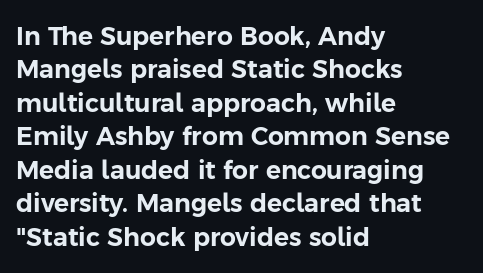
{"italic": "no", "underline": "no", "align": "left", "line_spacing": "normal", "line_spacing_ratio": 1.34, "letter_spacing": "normal", "letter_spacing_em": 0.0, "glyph_px": 25}
